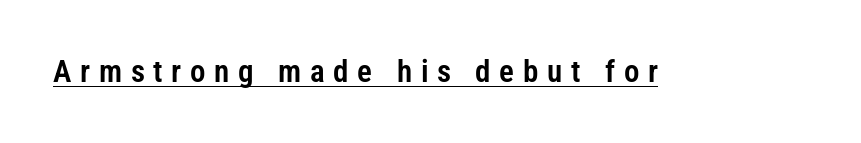
Here the glyphs are tracked loosely, breaking word shapes into spaced letters. A typesetter would mark this as roman, not italic. The sample's only ornament is a line tracing under the words. Stroke terminals: plain, sans-serif. You could not count columns in this text — the font is proportionally spaced.
